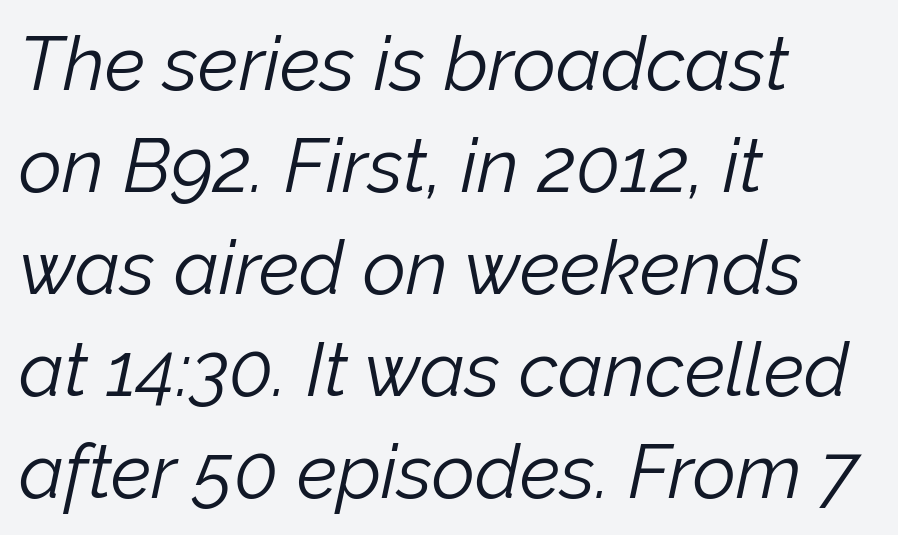
{"italic": "yes", "lean": "right", "slant_degrees": 12, "bold": "no", "weight": "light", "width": "normal", "stroke_contrast": "low", "x_height": "medium", "monospaced": "no", "underline": "no", "align": "left", "line_spacing": "normal", "line_spacing_ratio": 1.36, "letter_spacing": "normal", "letter_spacing_em": 0.0, "glyph_px": 75}
